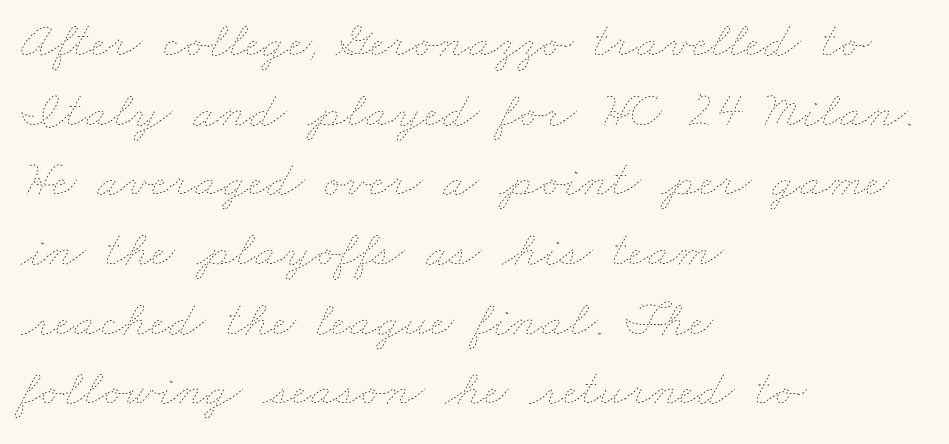
Q: Is the text bold? A: No.
Q: Is the text underlined? A: No.
Q: How is the paragraph aligned? A: Left-aligned.
Q: Is the spacing between letters normal or unusually wide? A: Normal.
Q: Is the spacing between lines tight, normal or loose? A: Normal.
Q: Width (condensed, normal, or wide)? A: Wide.
Q: Stroke contrast? A: Low.
Q: x-height? A: Small.
Q: Monospaced? A: No.
